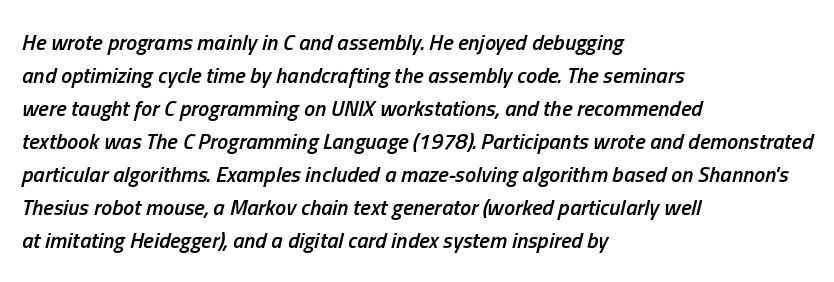
The image shows 22 px text type, italic (leaning right); set left-aligned, normal line spacing (1.5x), normal letter spacing, not underlined.
